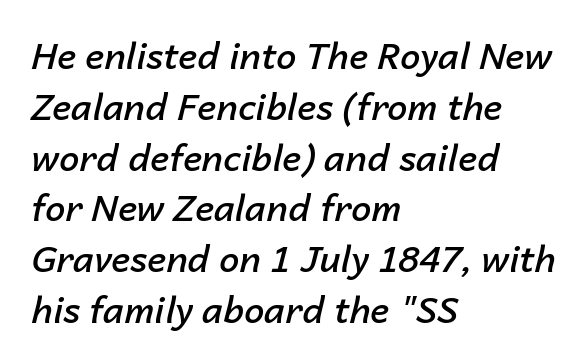
The image shows 36 px semibold type, italic (leaning right); set left-aligned, normal line spacing (1.41x), normal letter spacing, not underlined; low stroke contrast and a medium x-height.
